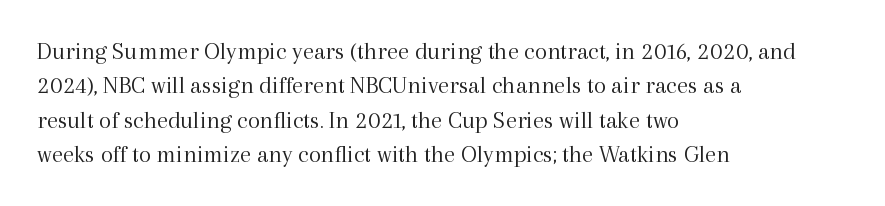
Spacing between characters is what you'd get straight out of the box. The passage shown is not underscored anywhere. The lines in this sample share a left origin and differ only in where they stop. The lines sit at an ordinary, default distance from one another. Is the type heavy? It reads as light-to-regular instead.
